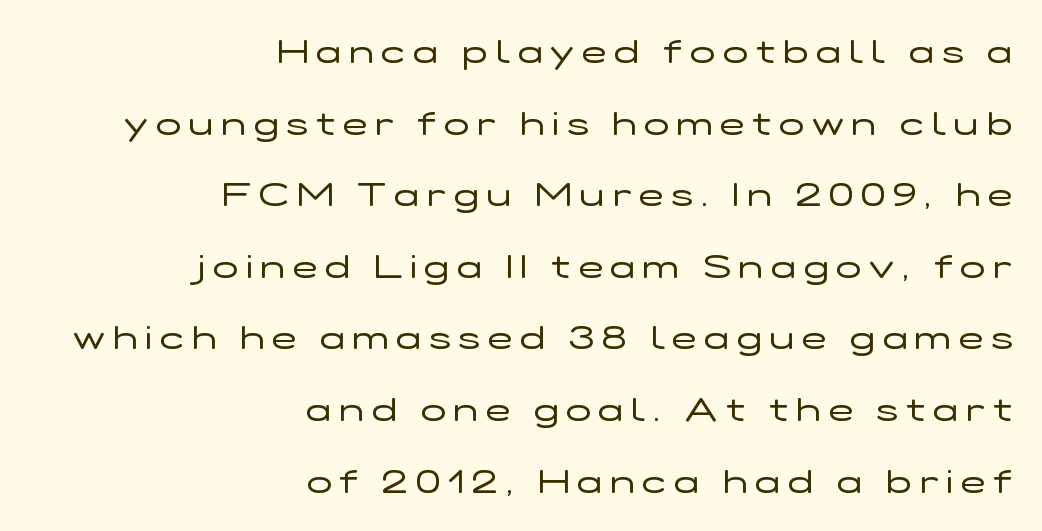
The image shows 33 px regular-weight, wide sans-serif type, upright; set right-aligned, loose line spacing (2.17x), unusually wide letter spacing (+0.24 em), not underlined; low stroke contrast and a medium x-height.
